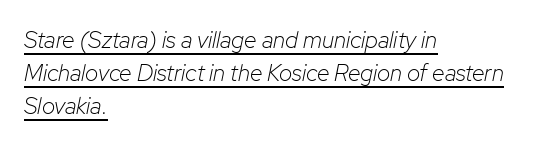
The type is set solid horizontally, with unmodified tracking. The rag falls on the right side of this text block. Like a heading marked for emphasis, these lines bear an underscore. Compared with typical paragraphs, the rows here are spaced about the same. Weight class: somewhere from thin through regular.
